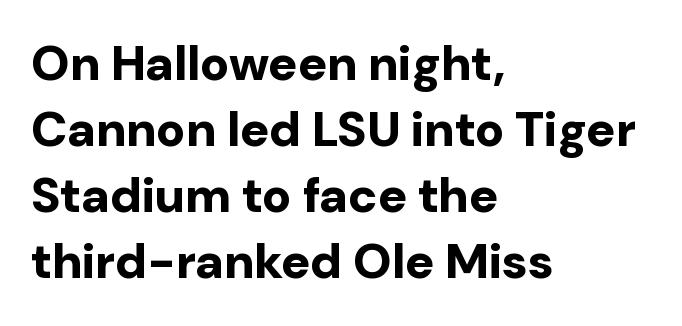
Q: Is the text bold? A: Yes.
Q: Is the text italic (slanted)? A: No, it is upright.
Q: Is the typeface a serif or a sans-serif typeface? A: Sans-serif.
Q: Is the text underlined? A: No.
Q: How is the paragraph aligned? A: Left-aligned.
Q: Is the spacing between letters normal or unusually wide? A: Normal.
Q: Is the spacing between lines tight, normal or loose? A: Normal.
Q: Width (condensed, normal, or wide)? A: Normal.
Q: Stroke contrast? A: Low.
Q: x-height? A: Medium.
Q: Monospaced? A: No.
